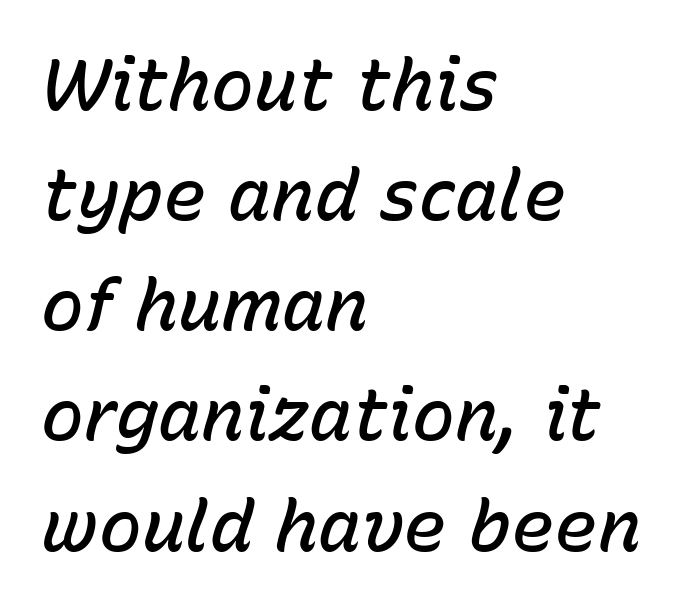
Q: Is the text bold? A: Semi-bold.
Q: Is the text italic (slanted)? A: Yes, it leans right by about 15 degrees.
Q: Is the text underlined? A: No.
Q: How is the paragraph aligned? A: Left-aligned.
Q: Is the spacing between letters normal or unusually wide? A: Normal.
Q: Is the spacing between lines tight, normal or loose? A: Normal.
Q: Width (condensed, normal, or wide)? A: Normal.
Q: Stroke contrast? A: Low.
Q: x-height? A: Medium.
Q: Monospaced? A: No.
